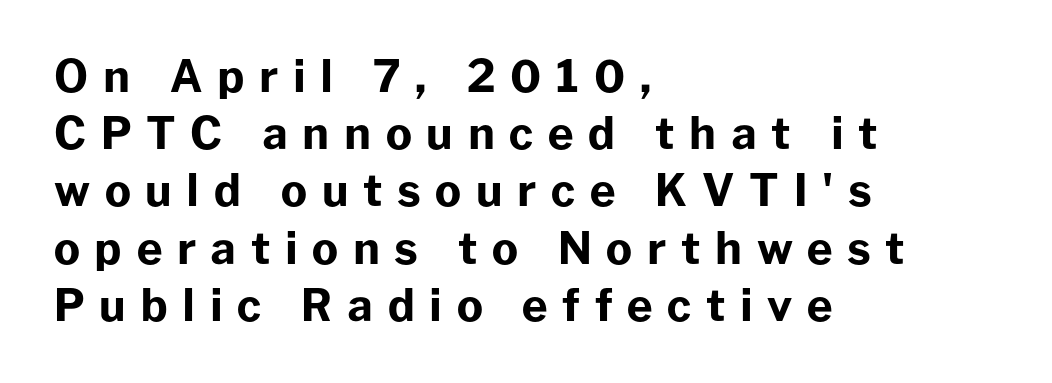
{"serif": "no", "italic": "no", "bold": "yes", "weight": "bold", "width": "normal", "stroke_contrast": "low", "x_height": "medium", "monospaced": "no", "underline": "no", "align": "left", "line_spacing": "normal", "line_spacing_ratio": 1.3, "letter_spacing": "wide", "letter_spacing_em": 0.33, "glyph_px": 44}
